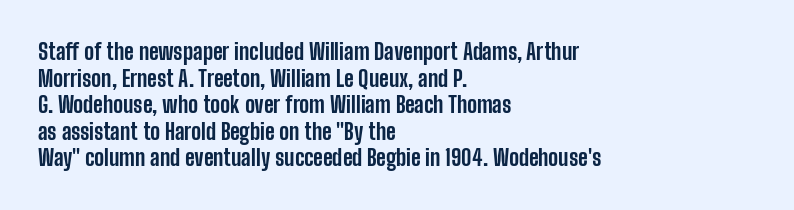
The image shows 22 px bold type, upright; set left-aligned, line spacing 1.21x, normal letter spacing, not underlined.
